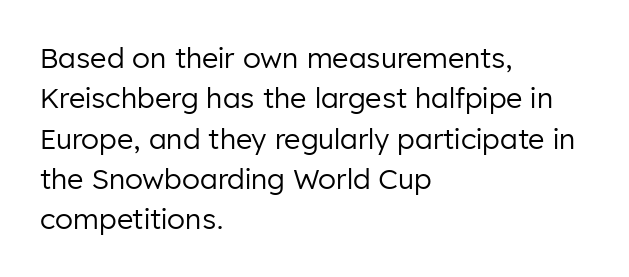
The image shows 28 px regular-weight sans-serif type, upright; set left-aligned, normal line spacing (1.44x), normal letter spacing, not underlined; low stroke contrast and a medium x-height.
